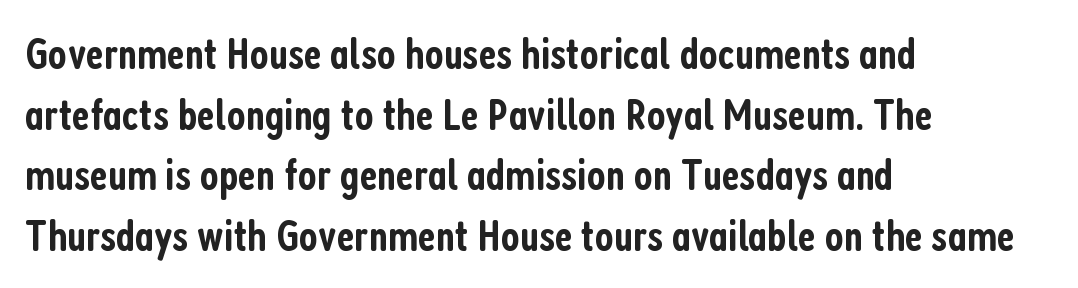
{"serif": "no", "italic": "no", "bold": "semi", "weight": "semibold", "width": "condensed", "stroke_contrast": "low", "x_height": "medium", "monospaced": "no", "underline": "no", "align": "left", "line_spacing": "normal", "line_spacing_ratio": 1.35, "letter_spacing": "normal", "letter_spacing_em": 0.0, "glyph_px": 45}
